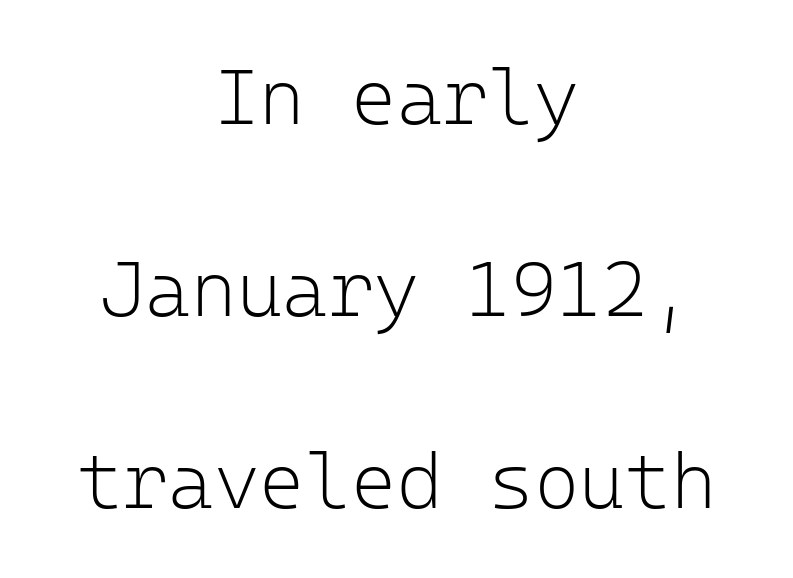
The lines are quadded center. Note the uniform advance width — an 'i' takes as much space as an 'm'. Descenders are the only things crossing below the line. Serifs: no, the terminals of the letterforms are clean.
